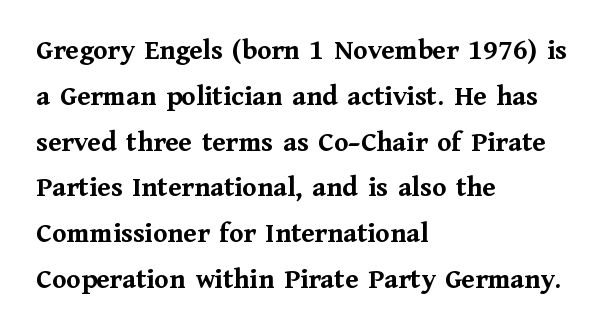
The image shows 29 px semibold serif type, upright; set left-aligned, normal line spacing (1.58x), normal letter spacing, not underlined; medium stroke contrast and a medium x-height.
